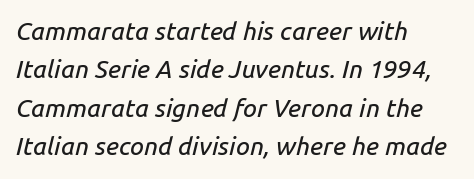
The image shows 25 px text type, italic (leaning right); set left-aligned, normal line spacing (1.54x), normal letter spacing, not underlined.
